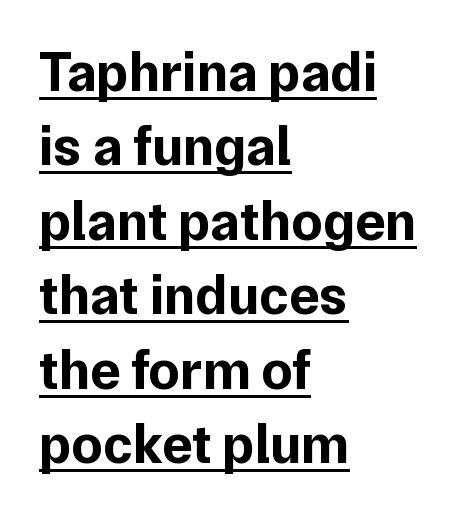
{"serif": "no", "italic": "no", "bold": "yes", "weight": "bold", "width": "normal", "stroke_contrast": "low", "x_height": "medium", "monospaced": "no", "underline": "yes", "align": "left", "line_spacing": "normal", "line_spacing_ratio": 1.33, "letter_spacing": "normal", "letter_spacing_em": 0.0, "glyph_px": 56}
